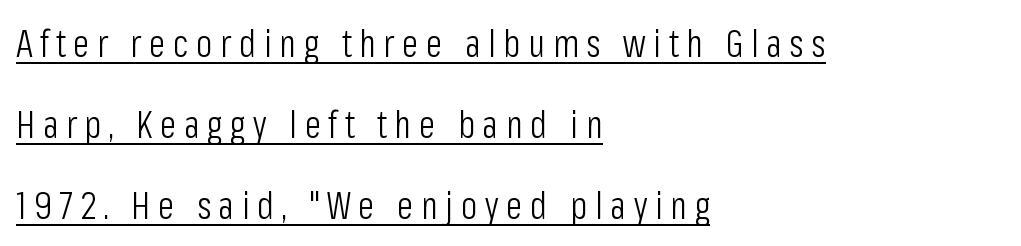
{"serif": "no", "italic": "no", "bold": "no", "weight": "light", "width": "condensed", "stroke_contrast": "low", "x_height": "medium", "monospaced": "no", "underline": "yes", "align": "left", "line_spacing": "loose", "line_spacing_ratio": 2.13, "letter_spacing": "wide", "letter_spacing_em": 0.2, "glyph_px": 38}
